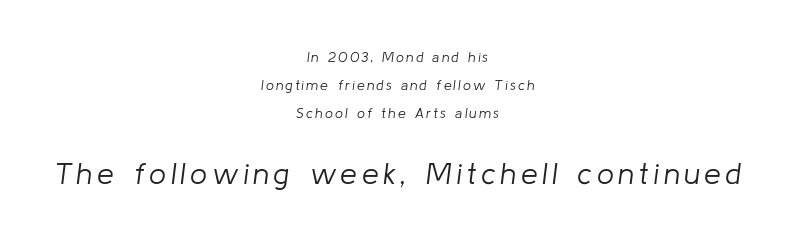
{"italic": "yes", "lean": "right", "slant_degrees": 8, "bold": "no", "weight": "light", "width": "normal", "stroke_contrast": "low", "x_height": "medium", "monospaced": "no", "underline": "no", "align": "center", "line_spacing": "loose", "line_spacing_ratio": 2.0, "larger_block": "second", "size_ratio": 2.14, "glyph_px": 30}
